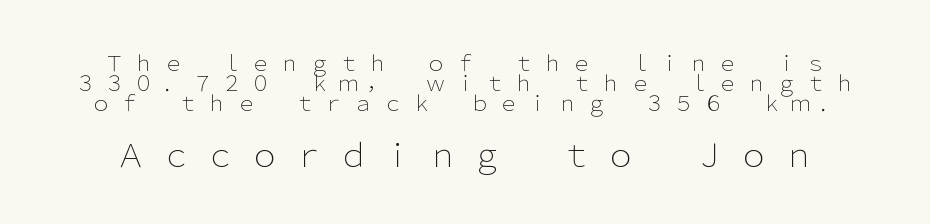
Q: Is the text bold? A: No.
Q: Is the text italic (slanted)? A: No, it is upright.
Q: Is the typeface a serif or a sans-serif typeface? A: Sans-serif.
Q: Is the text underlined? A: No.
Q: Is the spacing between letters normal or unusually wide? A: Unusually wide.
Q: Is the spacing between lines tight, normal or loose? A: Tight.
Q: Which block of text is set in a larger size, the first (top) or the second (bottom)? A: The second (bottom) one.
Q: Width (condensed, normal, or wide)? A: Normal.
Q: Stroke contrast? A: Low.
Q: x-height? A: Medium.
Q: Monospaced? A: No.
